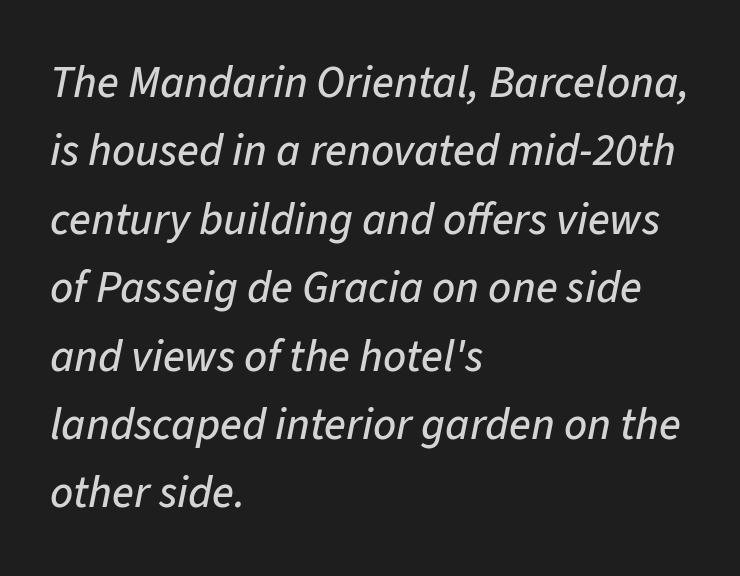
{"italic": "yes", "lean": "right", "slant_degrees": 11, "width": "normal", "stroke_contrast": "low", "x_height": "medium", "monospaced": "no", "underline": "no", "align": "left", "line_spacing": "normal", "line_spacing_ratio": 1.52, "letter_spacing": "normal", "letter_spacing_em": 0.0, "glyph_px": 45}
